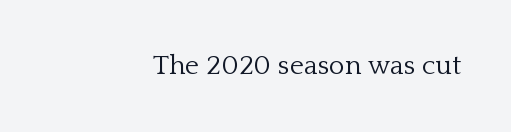
The image shows 27 px text type, upright; set right-aligned, normal letter spacing, not underlined.
